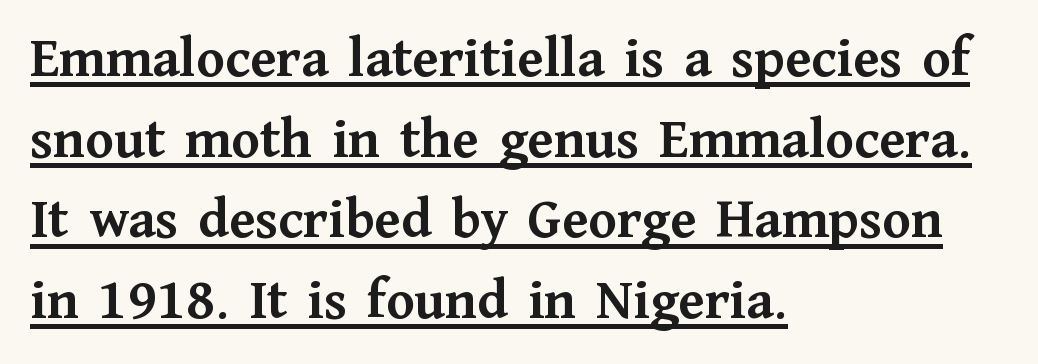
This sample uses a serif face. Note the varied advance widths — an 'i' is clearly narrower than an 'm'. Underlining? Definitely there. Pretty heavy lettering here — definitely bold. Where is the straight margin? On the left.
